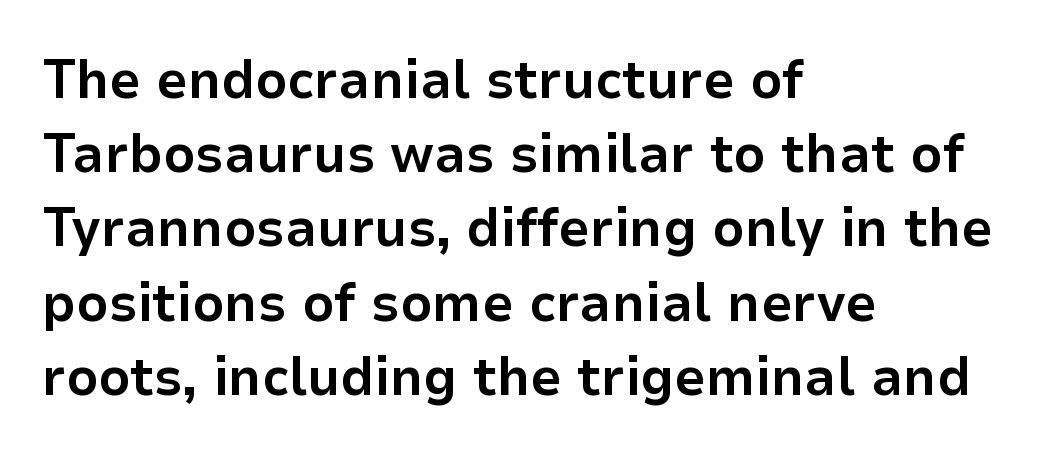
Q: Is the text bold? A: Yes.
Q: Is the text italic (slanted)? A: No, it is upright.
Q: Is the typeface a serif or a sans-serif typeface? A: Sans-serif.
Q: Is the text underlined? A: No.
Q: How is the paragraph aligned? A: Left-aligned.
Q: Is the spacing between letters normal or unusually wide? A: Normal.
Q: Is the spacing between lines tight, normal or loose? A: Normal.
Q: Width (condensed, normal, or wide)? A: Normal.
Q: Stroke contrast? A: Low.
Q: x-height? A: Medium.
Q: Monospaced? A: No.
